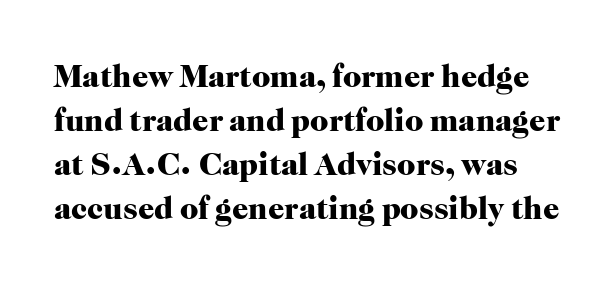
{"serif": "yes", "italic": "no", "bold": "yes", "weight": "heavy", "width": "normal", "stroke_contrast": "high", "x_height": "medium", "monospaced": "no", "underline": "no", "line_spacing": "normal", "line_spacing_ratio": 1.38, "letter_spacing": "normal", "letter_spacing_em": 0.0, "glyph_px": 32}
